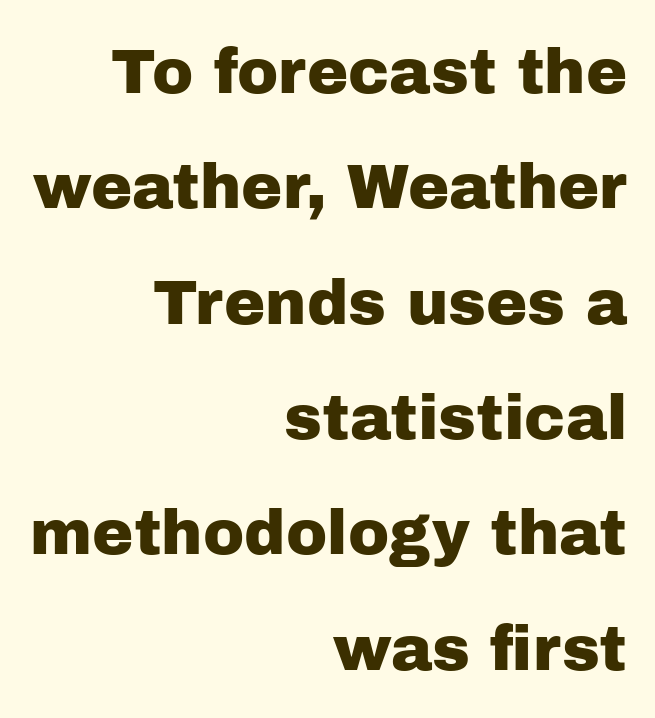
{"serif": "no", "italic": "no", "width": "normal", "stroke_contrast": "low", "x_height": "medium", "monospaced": "no", "underline": "no", "align": "right", "line_spacing_ratio": 1.86, "letter_spacing": "normal", "letter_spacing_em": 0.0, "glyph_px": 62}
